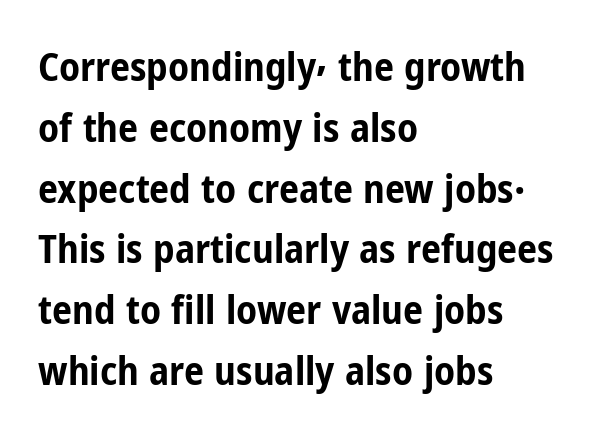
Q: Is the text bold? A: Yes.
Q: Is the text italic (slanted)? A: No, it is upright.
Q: Is the typeface a serif or a sans-serif typeface? A: Sans-serif.
Q: Is the text underlined? A: No.
Q: How is the paragraph aligned? A: Left-aligned.
Q: Is the spacing between letters normal or unusually wide? A: Normal.
Q: Is the spacing between lines tight, normal or loose? A: Normal.
Q: Width (condensed, normal, or wide)? A: Condensed.
Q: Stroke contrast? A: Low.
Q: x-height? A: Medium.
Q: Monospaced? A: No.
